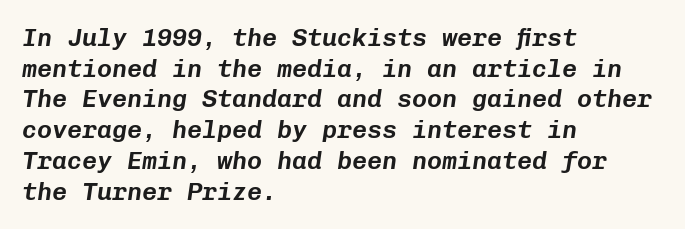
The image shows 25 px text type, italic (leaning right); set left-aligned, line spacing 1.23x, normal letter spacing, not underlined.
